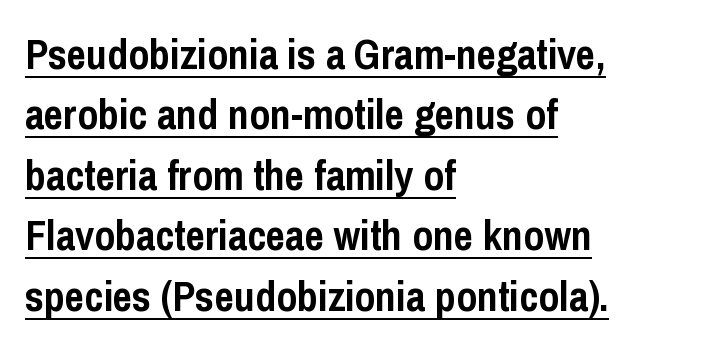
{"serif": "no", "italic": "no", "bold": "yes", "weight": "semibold", "width": "condensed", "stroke_contrast": "low", "x_height": "medium", "monospaced": "no", "underline": "yes", "align": "left", "line_spacing": "normal", "line_spacing_ratio": 1.44, "letter_spacing": "normal", "letter_spacing_em": 0.0, "glyph_px": 42}
